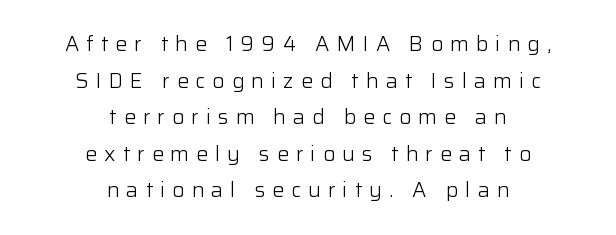
The line texture is sparse and dotted thanks to wide tracking. This is roman type, the default non-slanted kind. Teacher's note: observe the equal gaps on both sides — that is centered alignment. A light-to-regular cut is what we see here.
